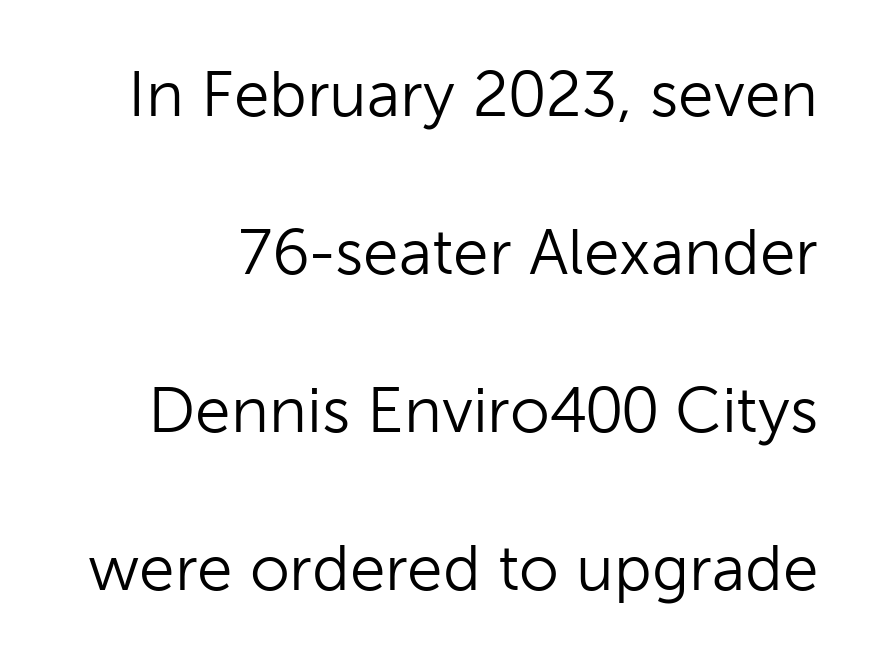
The image shows 64 px light sans-serif type, upright; set loose line spacing (2.47x), normal letter spacing, not underlined; low stroke contrast and a medium x-height.
